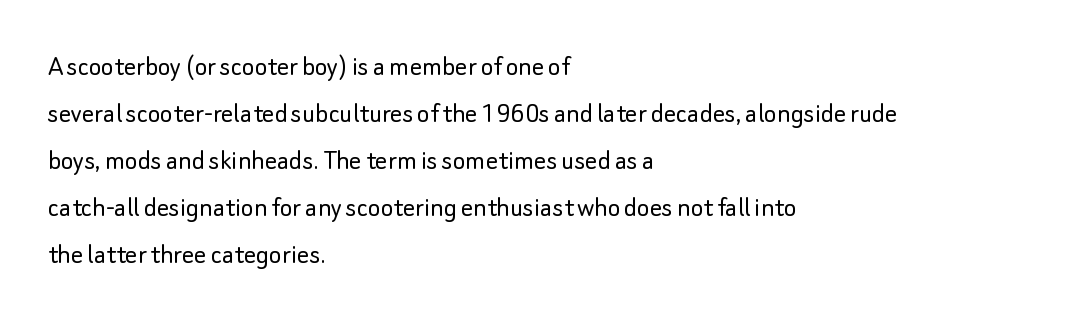
The image shows 30 px light sans-serif type, upright; set left-aligned, normal line spacing (1.57x), normal letter spacing, not underlined; low stroke contrast and a small x-height.
